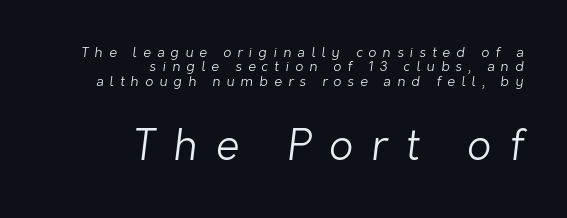
Q: Is the text bold? A: No.
Q: Is the typeface a serif or a sans-serif typeface? A: Sans-serif.
Q: Is the text underlined? A: No.
Q: How is the paragraph aligned? A: Right-aligned.
Q: Is the spacing between letters normal or unusually wide? A: Unusually wide.
Q: Is the spacing between lines tight, normal or loose? A: Tight.
Q: Which block of text is set in a larger size, the first (top) or the second (bottom)? A: The second (bottom) one.
Q: Width (condensed, normal, or wide)? A: Normal.
Q: Stroke contrast? A: Low.
Q: x-height? A: Medium.
Q: Monospaced? A: No.
